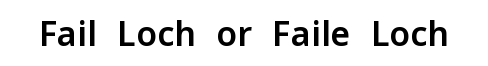
Look at the bottom of the vertical strokes: they stop flat, with no serifs. Just letters on the line, the space beneath them empty. A typesetter would call this proportional, since set widths differ per character. The lettering holds an erect, upright posture throughout. The horizontal fit of the characters is conventional and even.
